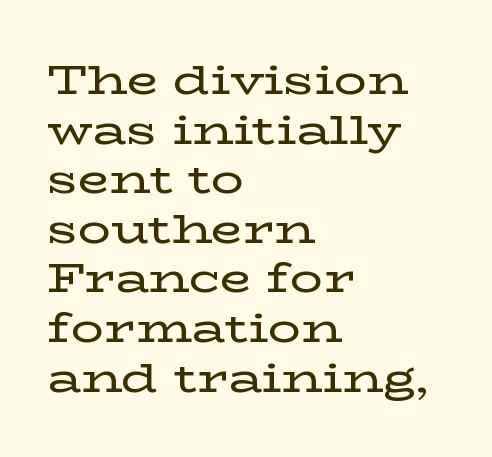
The image shows 41 px wide serif type, upright; set left-aligned, line spacing 1.21x, normal letter spacing, not underlined; low stroke contrast and a medium x-height.
